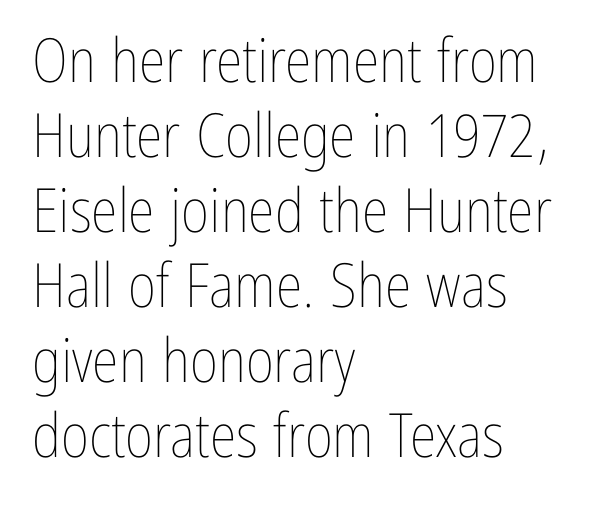
{"italic": "no", "bold": "no", "weight": "thin", "width": "condensed", "stroke_contrast": "low", "x_height": "medium", "monospaced": "no", "underline": "no", "align": "left", "line_spacing_ratio": 1.23, "letter_spacing": "normal", "letter_spacing_em": 0.0, "glyph_px": 61}
